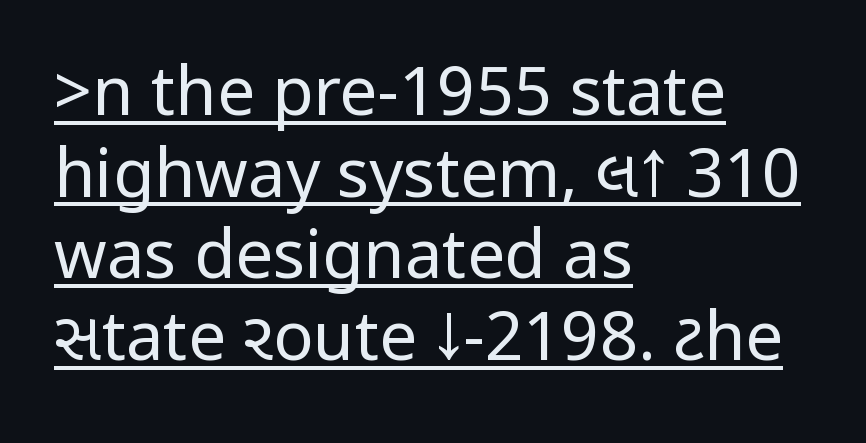
{"serif": "no", "italic": "no", "bold": "no", "weight": "regular", "width": "condensed", "stroke_contrast": "low", "underline": "yes", "align": "left", "line_spacing_ratio": 1.22, "letter_spacing": "normal", "letter_spacing_em": 0.0, "glyph_px": 67}
